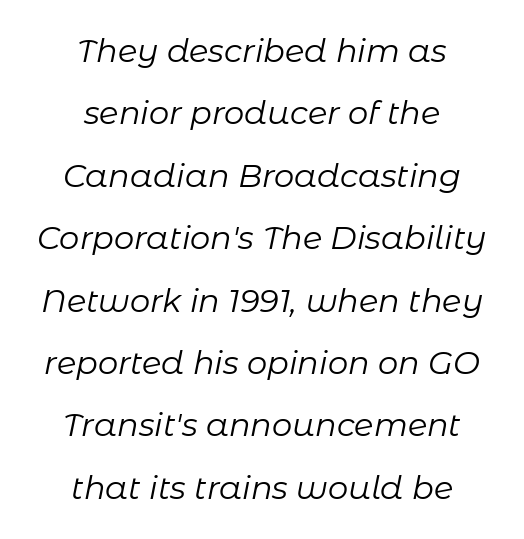
{"italic": "yes", "lean": "right", "slant_degrees": 11, "bold": "no", "weight": "regular", "width": "normal", "stroke_contrast": "low", "x_height": "medium", "monospaced": "no", "underline": "no", "align": "center", "line_spacing": "loose", "line_spacing_ratio": 1.95, "letter_spacing": "normal", "letter_spacing_em": 0.0, "glyph_px": 32}
